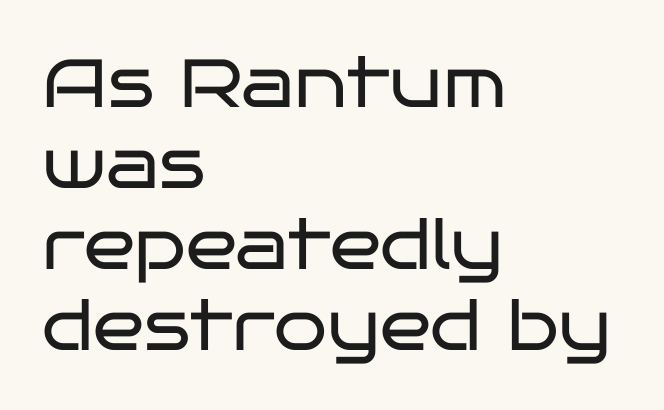
{"serif": "no", "italic": "no", "bold": "no", "weight": "regular", "width": "wide", "stroke_contrast": "low", "x_height": "large", "monospaced": "no", "underline": "no", "align": "left", "line_spacing_ratio": 1.19, "letter_spacing": "normal", "letter_spacing_em": 0.0, "glyph_px": 68}
